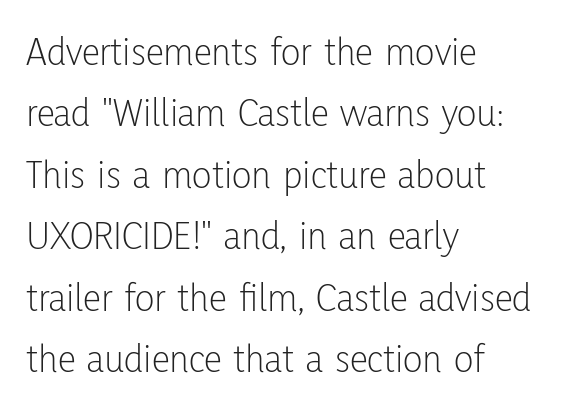
You can tell from the bare stems that sans-serif type was used. Plain, unruled lines of type. It's the straight-up-and-down kind of type. In terms of leading, this rendering sits right in the middle.
